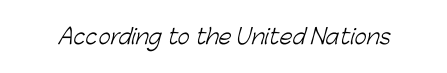
{"bold": "no", "underline": "no", "letter_spacing": "normal", "letter_spacing_em": 0.0, "glyph_px": 21}
